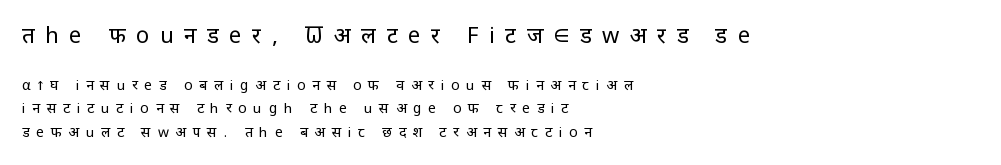
The image shows 22 px text type, upright; set left-aligned, normal line spacing (1.68x), unusually wide letter spacing (+0.48 em), not underlined; the first (top) block is 1.57x larger.
